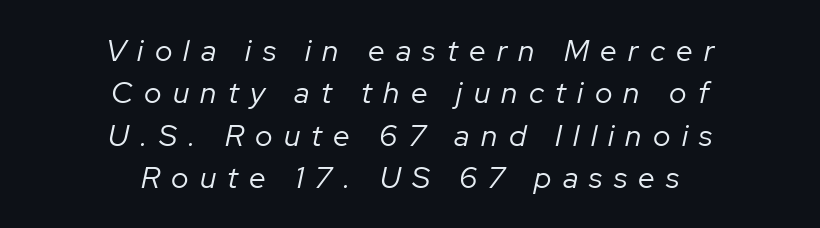
The image shows 30 px regular-weight type, italic (leaning right); set centered, normal line spacing (1.41x), unusually wide letter spacing (+0.38 em), not underlined; low stroke contrast and a medium x-height.
